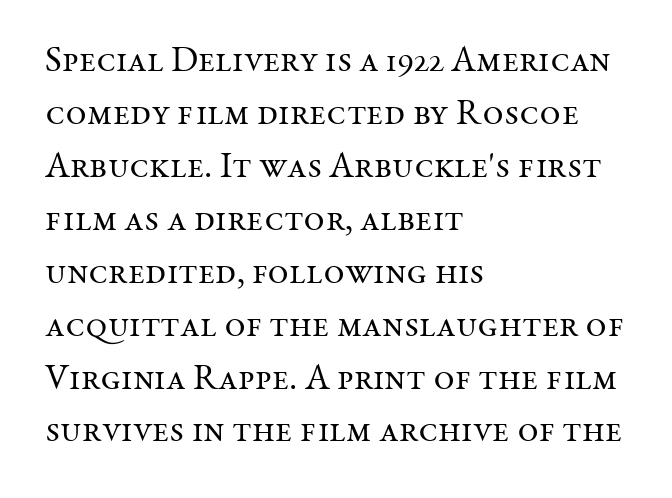
Stems and bowls with no extra thickness — not bold. Is this a sans? No — the strokes have serifs. Character widths vary here, with narrow letters taking less room than wide ones. This sample is left-justified, so line endings fall wherever the words run out. The passage shown has conventional tracking throughout. The designer left line spacing at the default.
